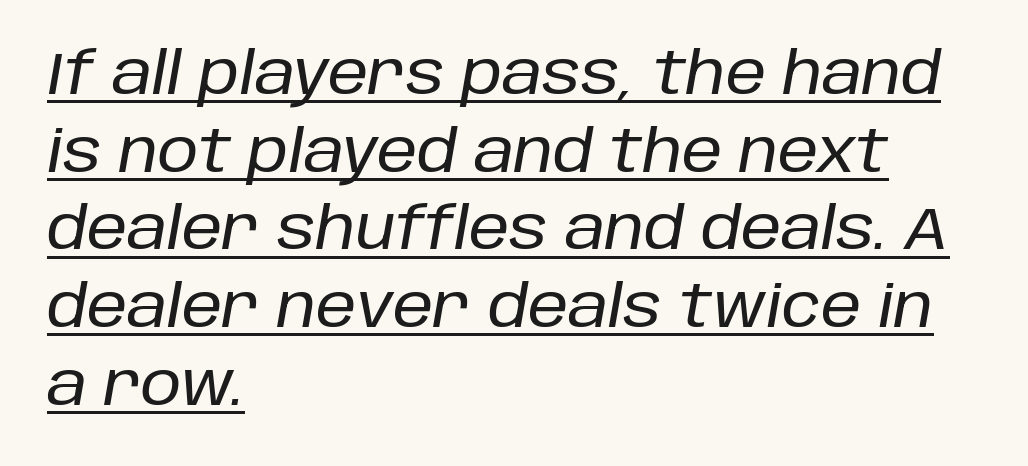
{"italic": "yes", "lean": "right", "slant_degrees": 10, "width": "normal", "stroke_contrast": "low", "x_height": "large", "monospaced": "no", "underline": "yes", "align": "left", "line_spacing": "normal", "line_spacing_ratio": 1.34, "letter_spacing": "normal", "letter_spacing_em": 0.0, "glyph_px": 58}
